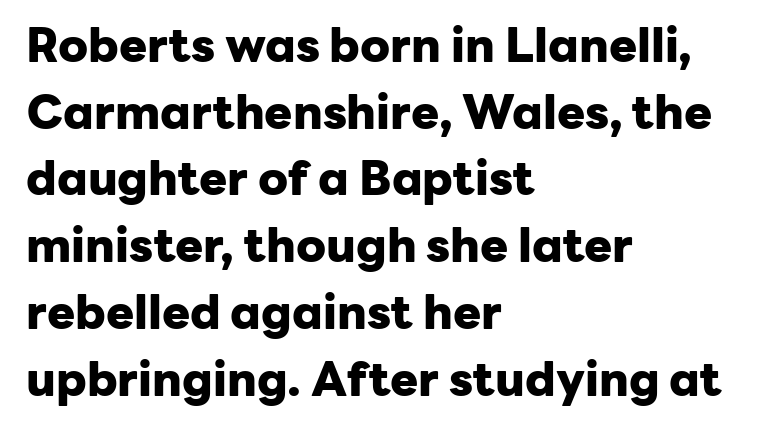
Upright lettering throughout. Bold? Absolutely — the strokes are thick and heavy. Unlike a traditional serif, this face leaves its strokes unadorned. The space between consecutive lines is moderate.
